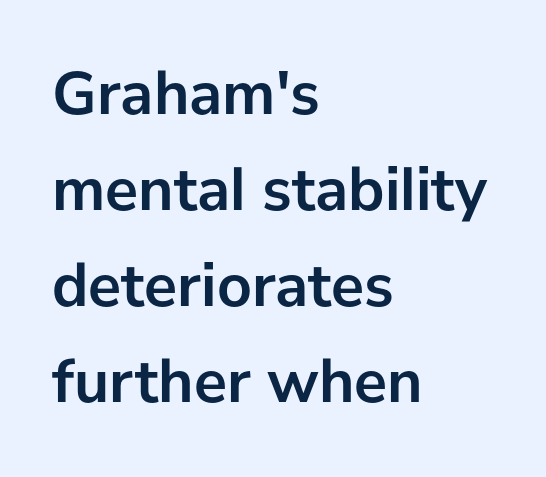
The image shows 62 px semibold sans-serif type, upright; set left-aligned, normal line spacing (1.55x), normal letter spacing, not underlined; low stroke contrast and a medium x-height.
